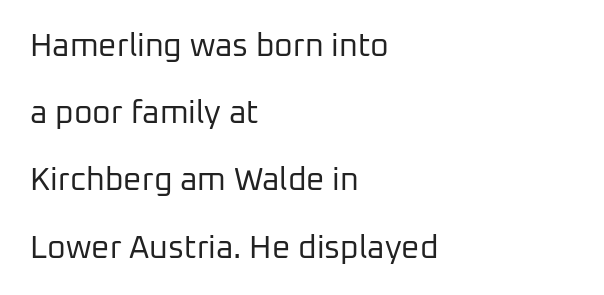
This sample is left-justified, so line endings fall wherever the words run out. Quick note: interline space is abundant. Descenders are the only things crossing below the line. Check where the strokes stop: nothing finishes them off — pure sans. The font sits on the lighter half of the weight spectrum, regular included.
